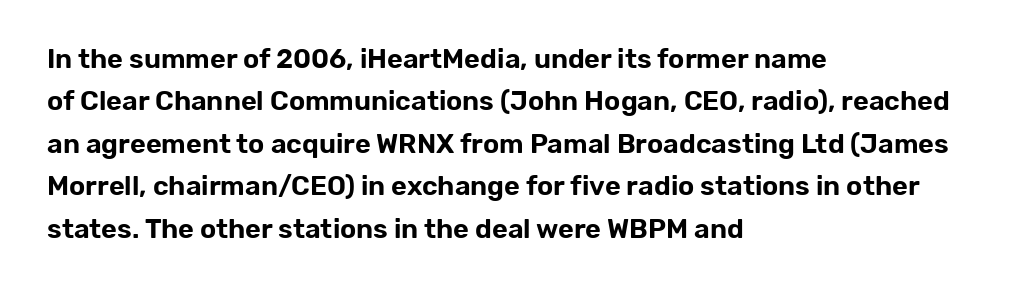
Successive baselines arrive at the customary interval. Tall strokes in this sample are plumb rather than angled. Where is the straight margin? On the left. Lines of text with bare space underneath. Each word holds together tightly as a unit, with standard inter-letter gaps.
